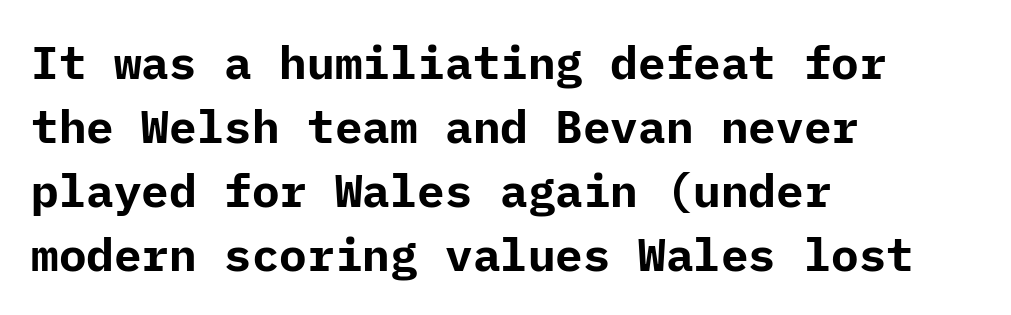
Nothing sits at the stroke ends, so this counts as sans-serif. Notice how the stems are strictly vertical — no italics here. Just letters on the line, the space beneath them empty. What's the leading like? Ordinary, nothing unusual. This sample uses plain, unmodified letter spacing. The lines in this sample share a left origin and differ only in where they stop.
